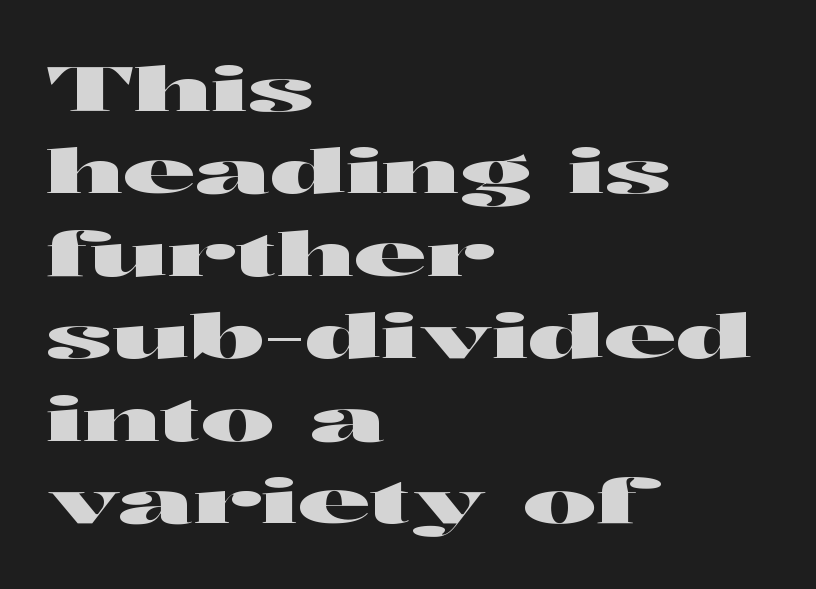
{"serif": "no", "italic": "no", "width": "wide", "stroke_contrast": "high", "x_height": "medium", "monospaced": "no", "underline": "no", "align": "left", "line_spacing": "normal", "line_spacing_ratio": 1.33, "letter_spacing": "normal", "letter_spacing_em": 0.0, "glyph_px": 62}
